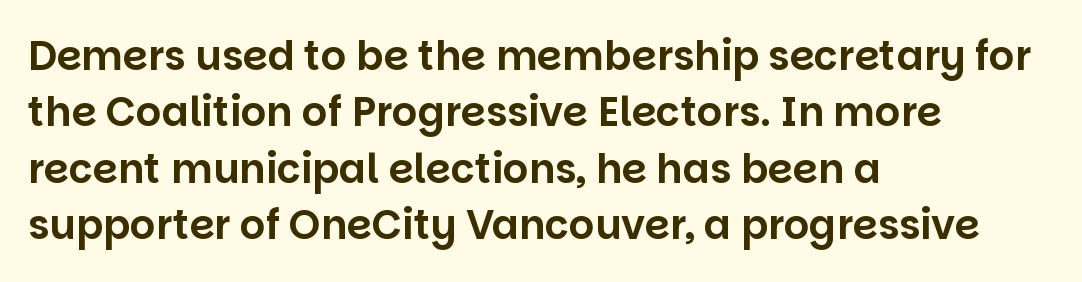
Whoever set this chose a conventional vertical rhythm. The area under the type is left untouched. Designer's note — italics off, roman on. Horizontal alignment here is leftward, the default for most running prose.
